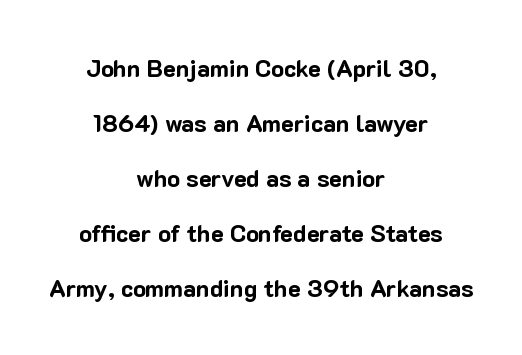
The characters look thick and weighty, a clear bold. Ascenders rise straight up at ninety degrees. Vertically, the passage feels expansive, rows floating well apart. The space directly below the letters is spotless. Does the copy run flush right? No — it is centered line by line.
